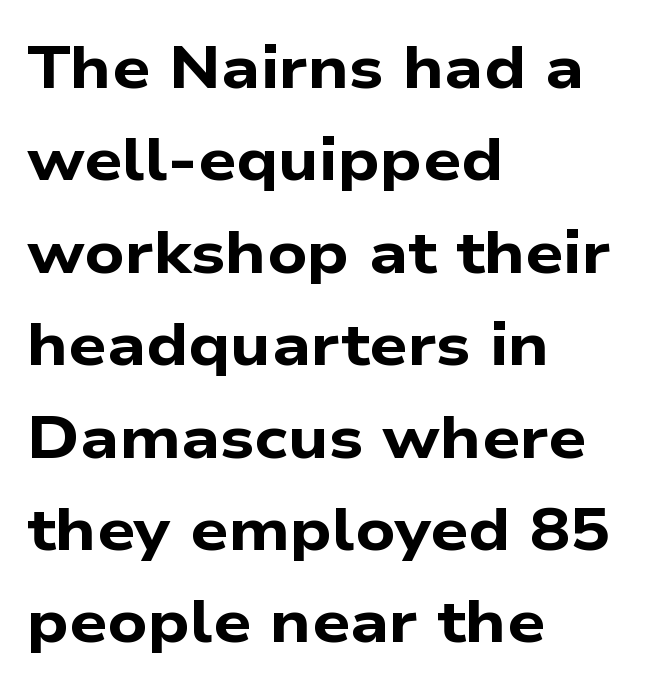
Q: Is the text bold? A: Yes.
Q: Is the typeface a serif or a sans-serif typeface? A: Sans-serif.
Q: Is the text underlined? A: No.
Q: How is the paragraph aligned? A: Left-aligned.
Q: Is the spacing between letters normal or unusually wide? A: Normal.
Q: Is the spacing between lines tight, normal or loose? A: Normal.
Q: Width (condensed, normal, or wide)? A: Wide.
Q: Stroke contrast? A: Low.
Q: x-height? A: Medium.
Q: Monospaced? A: No.
